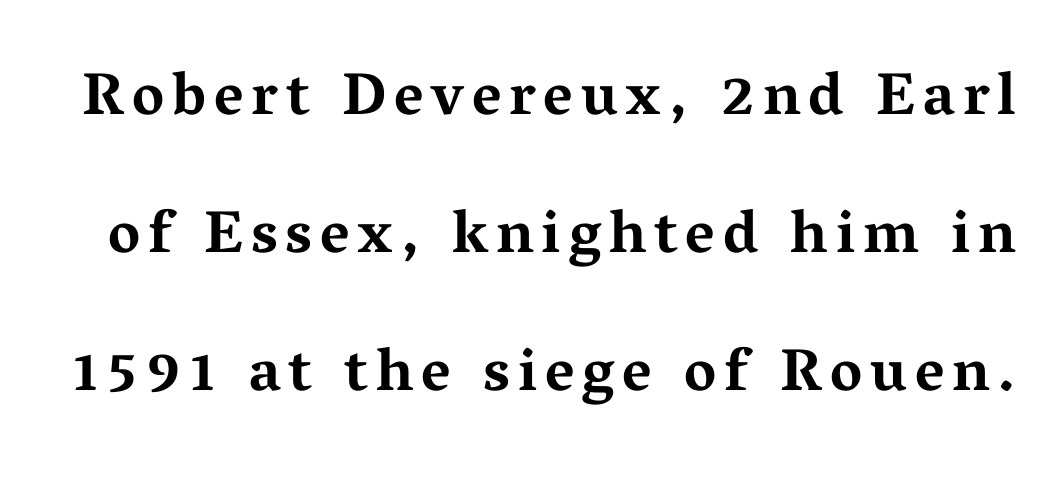
{"serif": "yes", "italic": "no", "bold": "yes", "weight": "bold", "width": "wide", "stroke_contrast": "medium", "x_height": "medium", "monospaced": "no", "underline": "no", "line_spacing": "loose", "line_spacing_ratio": 2.3, "glyph_px": 60}
